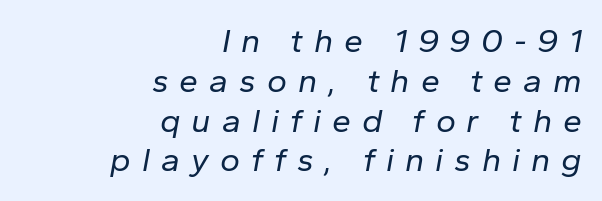
The image shows 34 px regular-weight type, italic (leaning right); set right-aligned, line spacing 1.17x, unusually wide letter spacing (+0.32 em), not underlined; low stroke contrast and a medium x-height.
